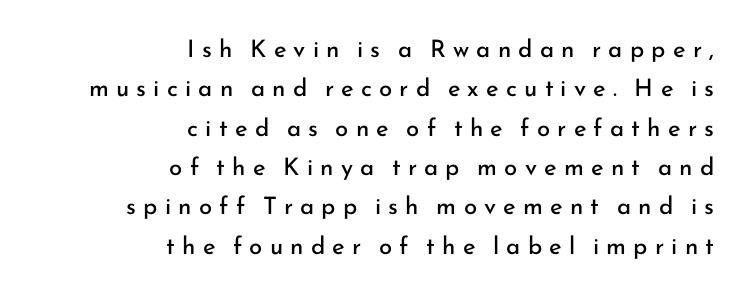
Q: Is the text bold? A: No.
Q: Is the text italic (slanted)? A: No, it is upright.
Q: Is the text underlined? A: No.
Q: How is the paragraph aligned? A: Right-aligned.
Q: Is the spacing between letters normal or unusually wide? A: Unusually wide.
Q: Is the spacing between lines tight, normal or loose? A: Normal.
